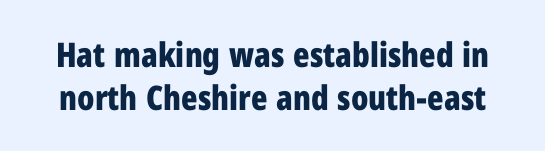
Q: Is the text bold? A: Yes.
Q: Is the text italic (slanted)? A: No, it is upright.
Q: Is the typeface a serif or a sans-serif typeface? A: Sans-serif.
Q: Is the text underlined? A: No.
Q: Is the spacing between letters normal or unusually wide? A: Normal.
Q: Is the spacing between lines tight, normal or loose? A: Normal.
Q: Width (condensed, normal, or wide)? A: Condensed.
Q: Stroke contrast? A: Low.
Q: x-height? A: Medium.
Q: Monospaced? A: No.
